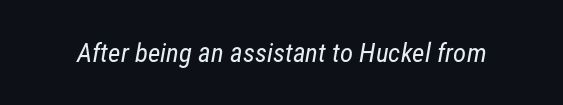
{"bold": "no", "underline": "no", "letter_spacing": "normal", "letter_spacing_em": 0.0, "glyph_px": 27}
